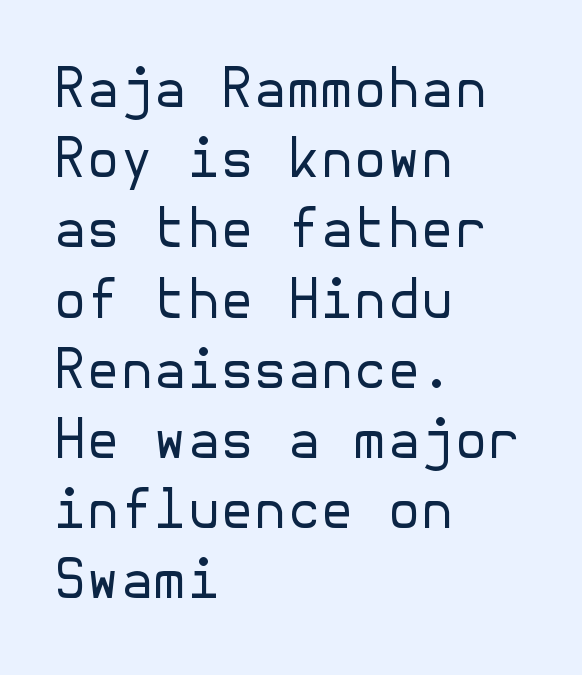
Q: Is the text bold? A: No.
Q: Is the text italic (slanted)? A: No, it is upright.
Q: Is the typeface a serif or a sans-serif typeface? A: Sans-serif.
Q: Is the text underlined? A: No.
Q: How is the paragraph aligned? A: Left-aligned.
Q: Is the spacing between letters normal or unusually wide? A: Normal.
Q: Is the spacing between lines tight, normal or loose? A: Normal.
Q: Width (condensed, normal, or wide)? A: Normal.
Q: Stroke contrast? A: Low.
Q: x-height? A: Medium.
